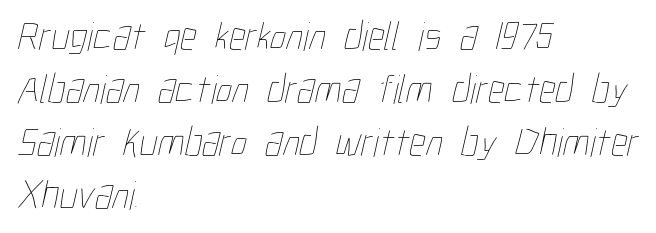
What stands out about the letter spacing? Nothing — it is the standard amount. This sample has the flowing, uneven cadence of proportional lettering. Anything drawn beneath the words? Only blank space. Summary of weight: not heavy and not bold. Normally led — the rows are evenly, conventionally spaced. Line starts are locked; line ends wander.
